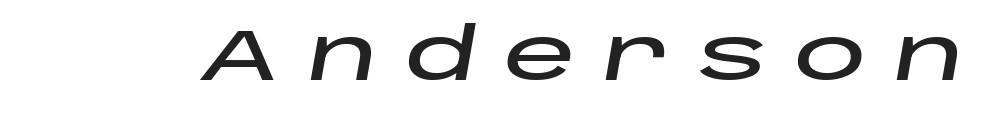
{"italic": "yes", "lean": "right", "slant_degrees": 10, "width": "wide", "stroke_contrast": "low", "x_height": "large", "monospaced": "no", "underline": "no", "letter_spacing": "wide", "letter_spacing_em": 0.38, "glyph_px": 72}
